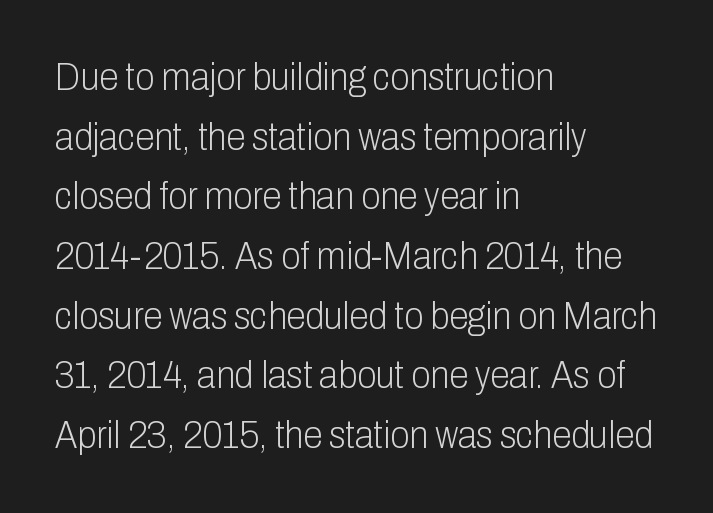
The typeface chosen for these lines omits serifs. Line spacing here is normal. You could call the tracking neutral — neither tight nor loose. The letters stand upright; this is a roman face. Left-aligned paragraph, ragged on the right.
